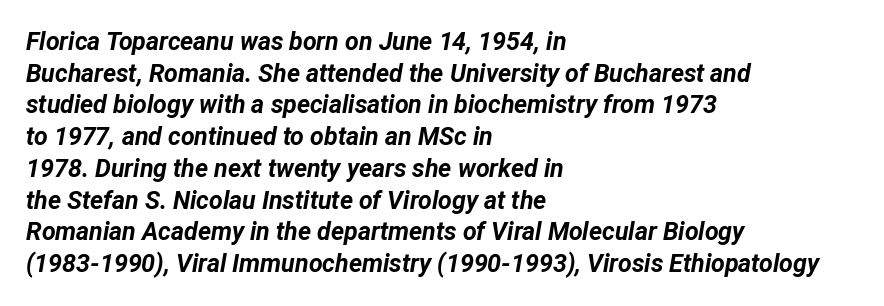
Does the weight exceed regular? Yes, all the way to bold. Emphasis-style slanted type is in use. Characters follow at the spacing the type designer built in. Line spacing here is normal. The space beneath each line is pristine and unruled.
